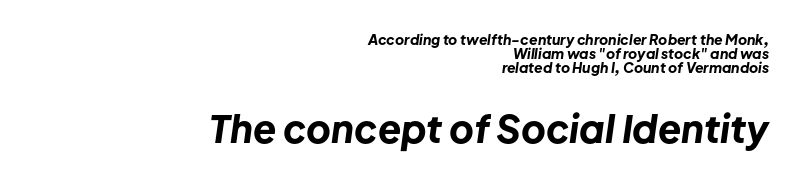
Think of a printed novel: that variable character pitch is what you see here. Does the bottom block carry the larger type? Yes, it does. Caption: bold face, heavy strokes. You can tell it's italic because the verticals aren't actually vertical. Underlining? Definitely not there. A flush-right, rag-left setting is used for this passage.
